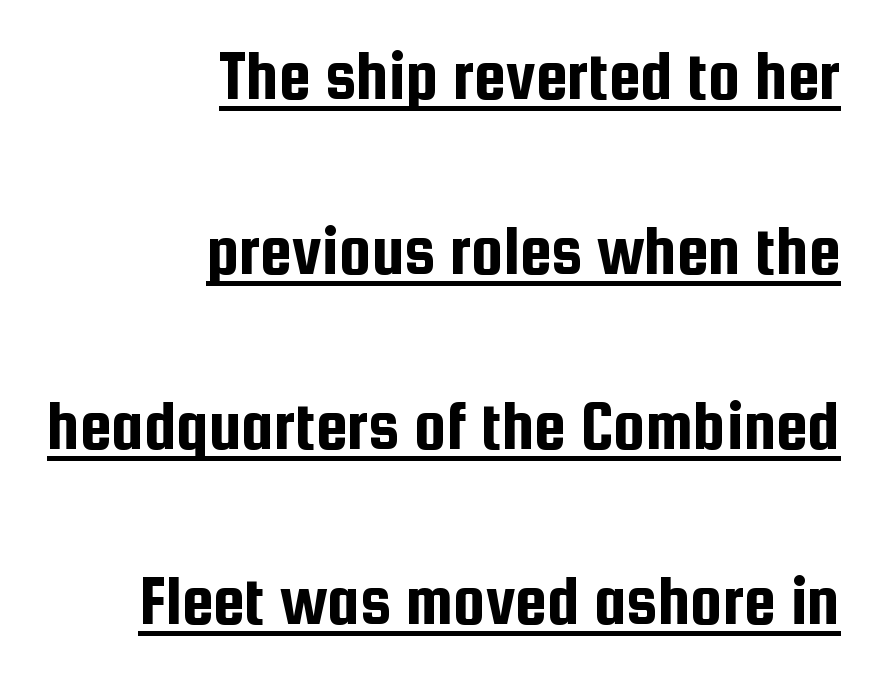
The image shows 72 px condensed sans-serif type, upright; set right-aligned, loose line spacing (2.43x), normal letter spacing, underlined; low stroke contrast and a medium x-height.
